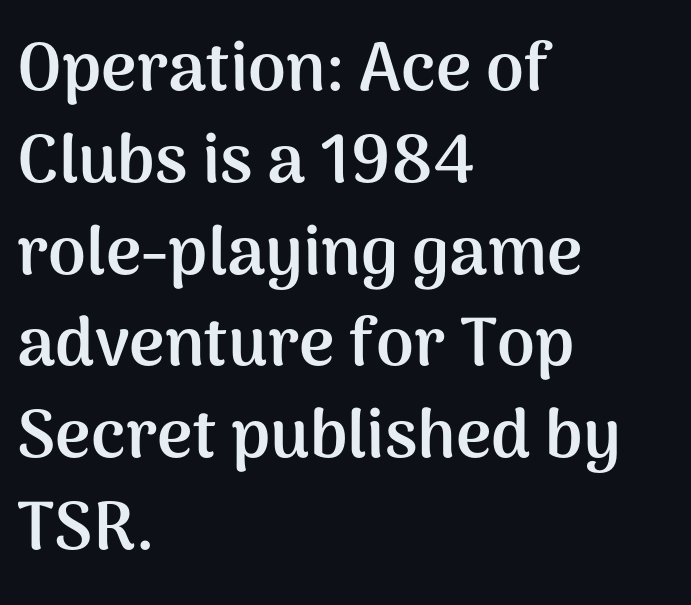
The face used here is a sans, in the tradition of grotesques and geometrics. The axis of the letterforms is exactly vertical. Here the designer chose a conventional face with non-uniform glyph widths. Compared with typical body copy, the letter spacing here is the same. The string is rendered with underlining switched off. Is the block centered? No — it sits flush against the left margin.
